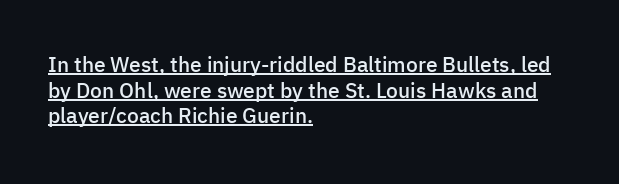
{"italic": "no", "bold": "semi", "underline": "yes", "align": "left", "line_spacing_ratio": 1.22, "letter_spacing": "normal", "letter_spacing_em": 0.0, "glyph_px": 21}
